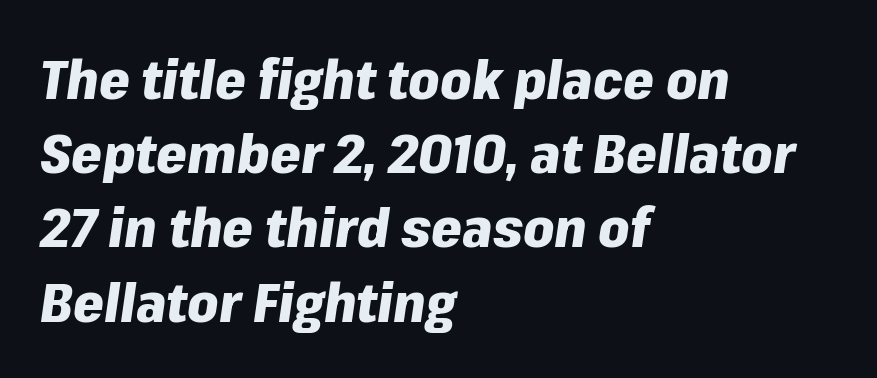
Letters rest on an invisible, unmarked baseline. Here the designer chose a conventional face with non-uniform glyph widths. Compared with a centered layout, this one pins lines to the left instead. Baseline-to-baseline distance is the conventional proportion of letter height.
